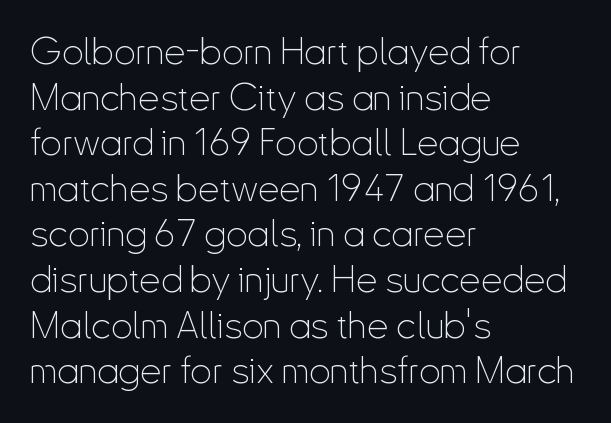
Q: Is the text bold? A: No.
Q: Is the text italic (slanted)? A: No, it is upright.
Q: Is the typeface a serif or a sans-serif typeface? A: Sans-serif.
Q: Is the text underlined? A: No.
Q: How is the paragraph aligned? A: Left-aligned.
Q: Is the spacing between letters normal or unusually wide? A: Normal.
Q: Width (condensed, normal, or wide)? A: Condensed.
Q: Stroke contrast? A: Low.
Q: x-height? A: Small.
Q: Monospaced? A: No.
